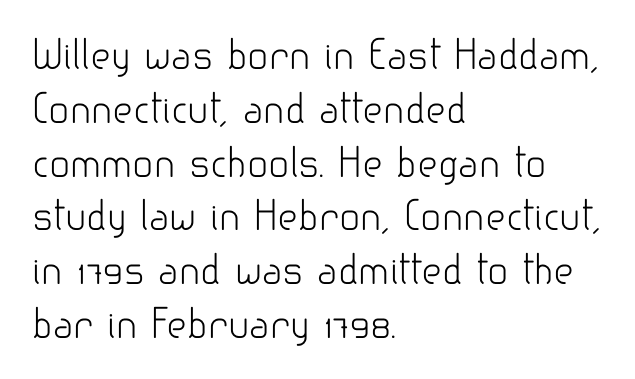
Q: Is the text bold? A: No.
Q: Is the text italic (slanted)? A: No, it is upright.
Q: Is the typeface a serif or a sans-serif typeface? A: Sans-serif.
Q: Is the text underlined? A: No.
Q: How is the paragraph aligned? A: Left-aligned.
Q: Is the spacing between letters normal or unusually wide? A: Normal.
Q: Is the spacing between lines tight, normal or loose? A: Normal.
Q: Width (condensed, normal, or wide)? A: Normal.
Q: Stroke contrast? A: Low.
Q: x-height? A: Small.
Q: Monospaced? A: No.
